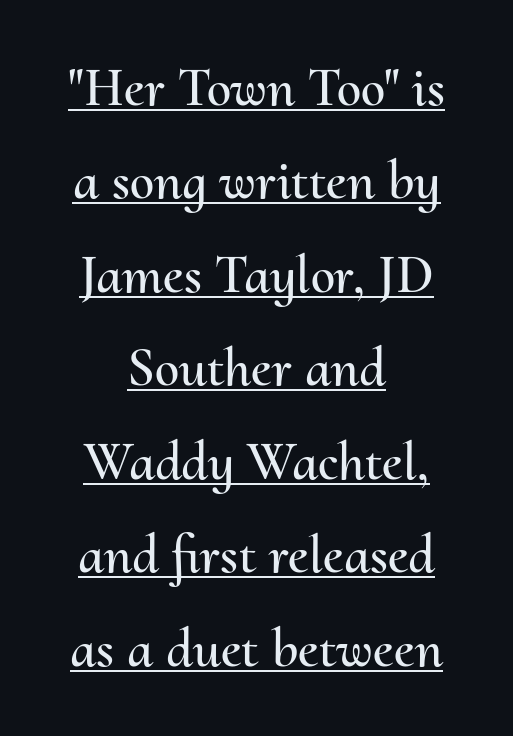
Nope, not italic — everything's standing straight. What's the leading like? Ordinary, nothing unusual. Default kerning and tracking; the words read as compact shapes. Notice how the passage keeps no hard edge, just a central spine. A baseline rule has been typeset under these characters.
